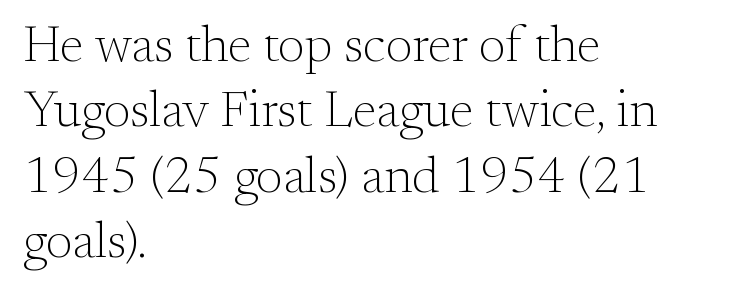
{"serif": "yes", "italic": "no", "bold": "no", "weight": "light", "width": "normal", "stroke_contrast": "medium", "x_height": "small", "monospaced": "no", "underline": "no", "align": "left", "line_spacing": "normal", "line_spacing_ratio": 1.28, "letter_spacing": "normal", "letter_spacing_em": 0.0, "glyph_px": 51}
